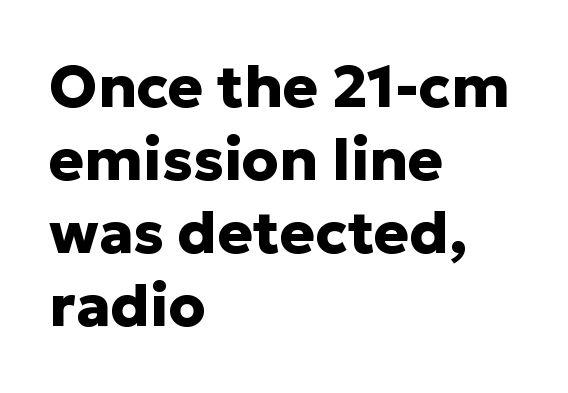
{"serif": "no", "italic": "no", "bold": "yes", "weight": "heavy", "width": "normal", "stroke_contrast": "low", "x_height": "medium", "monospaced": "no", "underline": "no", "align": "left", "line_spacing_ratio": 1.24, "letter_spacing": "normal", "letter_spacing_em": 0.0, "glyph_px": 59}
